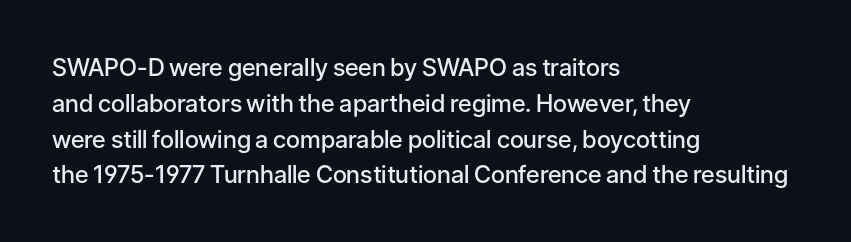
Q: Is the text bold? A: Semi-bold.
Q: Is the text italic (slanted)? A: No, it is upright.
Q: Is the text underlined? A: No.
Q: How is the paragraph aligned? A: Left-aligned.
Q: Is the spacing between letters normal or unusually wide? A: Normal.
Q: Is the spacing between lines tight, normal or loose? A: Normal.
